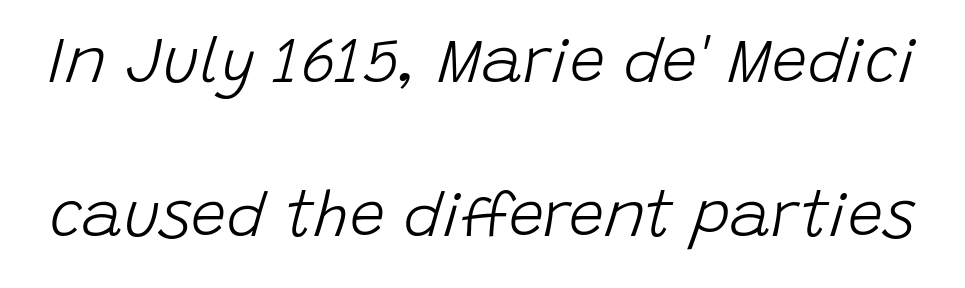
Q: Is the text bold? A: No.
Q: Is the text italic (slanted)? A: Yes, it leans right by about 15 degrees.
Q: Is the text underlined? A: No.
Q: Is the spacing between letters normal or unusually wide? A: Normal.
Q: Is the spacing between lines tight, normal or loose? A: Loose.
Q: Width (condensed, normal, or wide)? A: Normal.
Q: Stroke contrast? A: Low.
Q: x-height? A: Large.
Q: Monospaced? A: No.
